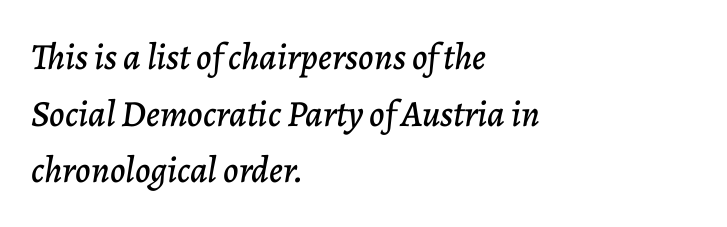
The image shows 37 px text type, italic (leaning right); set left-aligned, normal line spacing (1.53x), normal letter spacing, not underlined; low stroke contrast and a medium x-height.
